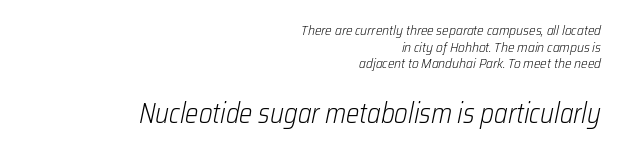
Q: Is the text bold? A: No.
Q: Is the text italic (slanted)? A: Yes, it leans right by about 12 degrees.
Q: Is the text underlined? A: No.
Q: How is the paragraph aligned? A: Right-aligned.
Q: Is the spacing between letters normal or unusually wide? A: Normal.
Q: Which block of text is set in a larger size, the first (top) or the second (bottom)? A: The second (bottom) one.
Q: Width (condensed, normal, or wide)? A: Condensed.
Q: Stroke contrast? A: Low.
Q: x-height? A: Medium.
Q: Monospaced? A: No.
